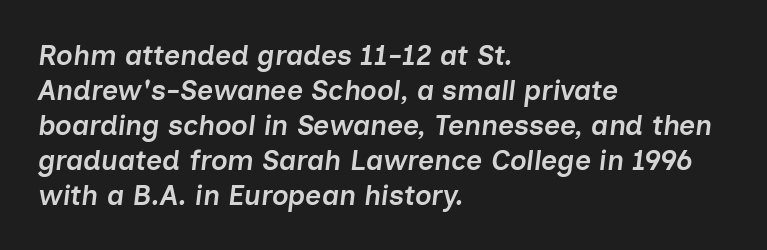
{"italic": "yes", "lean": "right", "slant_degrees": 7, "bold": "semi", "weight": "semibold", "width": "normal", "stroke_contrast": "low", "x_height": "medium", "monospaced": "no", "underline": "no", "align": "left", "line_spacing": "normal", "line_spacing_ratio": 1.25, "letter_spacing": "normal", "letter_spacing_em": 0.0, "glyph_px": 28}
